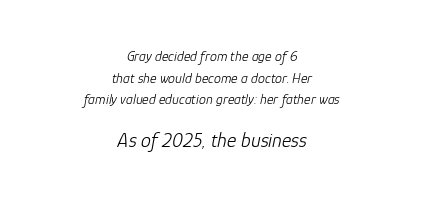
The image shows 20 px text type, italic (leaning right); set centered, normal line spacing (1.54x), normal letter spacing, not underlined; the second (bottom) block is 1.43x larger.
